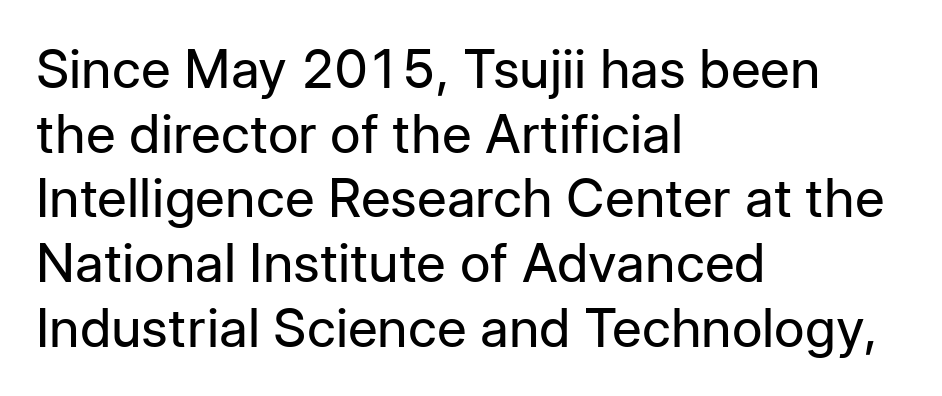
Q: Is the text bold? A: No.
Q: Is the text italic (slanted)? A: No, it is upright.
Q: Is the typeface a serif or a sans-serif typeface? A: Sans-serif.
Q: Is the text underlined? A: No.
Q: How is the paragraph aligned? A: Left-aligned.
Q: Is the spacing between letters normal or unusually wide? A: Normal.
Q: Width (condensed, normal, or wide)? A: Normal.
Q: Stroke contrast? A: Low.
Q: x-height? A: Medium.
Q: Monospaced? A: No.
